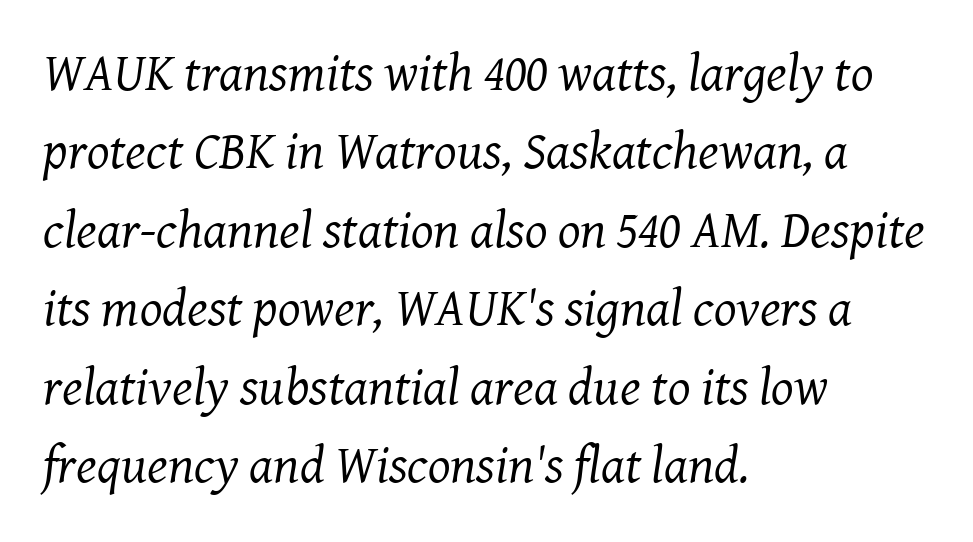
The typeface chosen for these lines features serifs. Caption: standard tracking, unaltered. The whole block is typeset with a tilt. Quick note: underline off. Varying glyph widths throughout — classic text-font behaviour.
